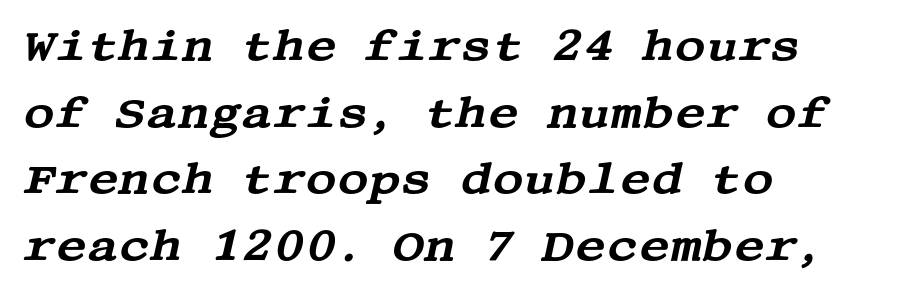
Q: Is the text italic (slanted)? A: Yes, it leans right by about 13 degrees.
Q: Is the typeface a serif or a sans-serif typeface? A: Serif.
Q: Is the text underlined? A: No.
Q: How is the paragraph aligned? A: Left-aligned.
Q: Is the spacing between letters normal or unusually wide? A: Normal.
Q: Is the spacing between lines tight, normal or loose? A: Normal.
Q: Width (condensed, normal, or wide)? A: Wide.
Q: Stroke contrast? A: Medium.
Q: x-height? A: Large.
